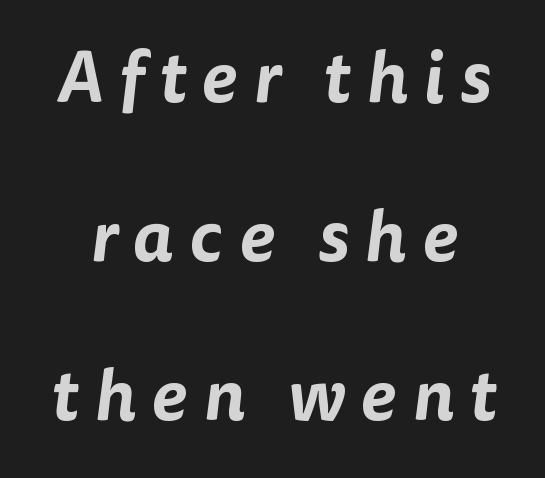
{"serif": "no", "width": "normal", "stroke_contrast": "low", "x_height": "medium", "monospaced": "no", "underline": "no", "line_spacing": "loose", "line_spacing_ratio": 2.21, "letter_spacing": "wide", "letter_spacing_em": 0.22, "glyph_px": 72}
